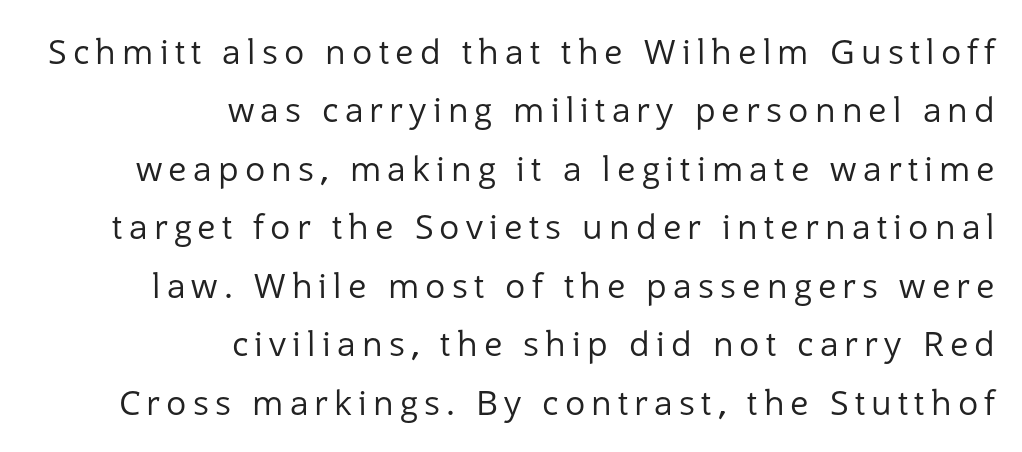
Proportional: the letters do not fall into vertical columns. Casual observation: everything's shoved over to the right. The area under the type is left untouched. Unlike italic type, these characters show no tilt at all.
